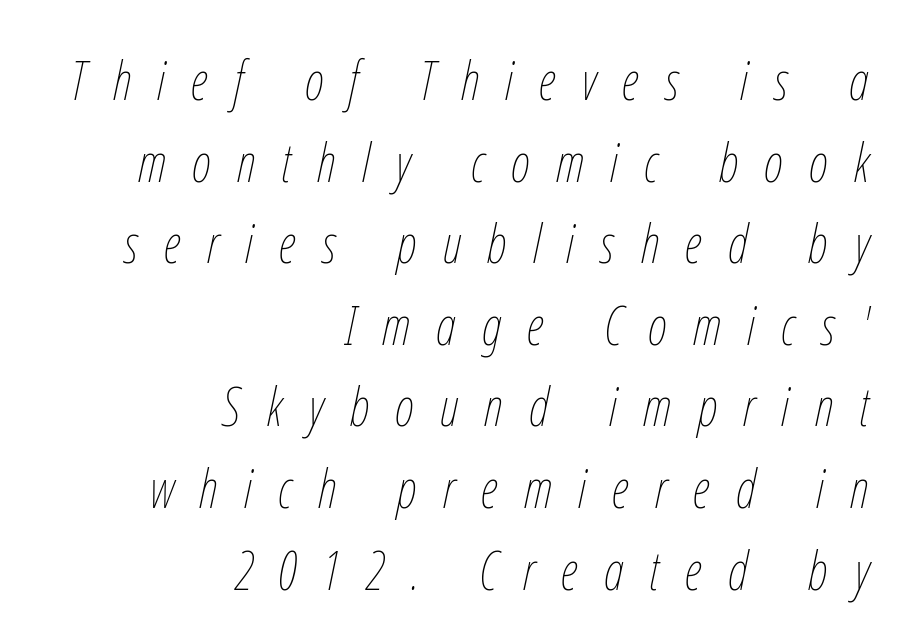
The image shows 53 px thin, condensed type, italic (leaning right); set right-aligned, normal line spacing (1.54x), unusually wide letter spacing (+0.49 em), not underlined; low stroke contrast and a medium x-height.
